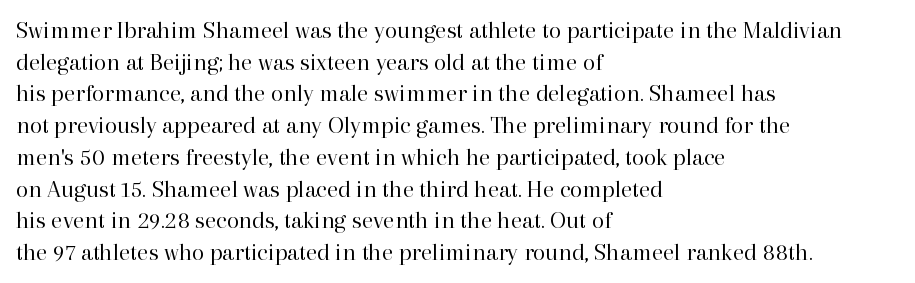
The image shows 25 px text type, upright; set left-aligned, normal line spacing (1.27x), normal letter spacing, not underlined.
